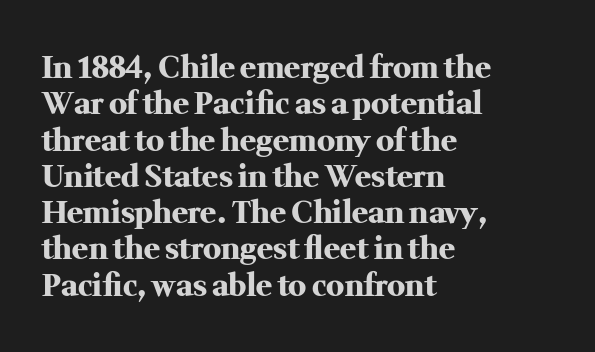
Spacing between characters is what you'd get straight out of the box. The axis of the letterforms is exactly vertical. Descender tails drop into unmarked territory. Look at the stroke-to-counter ratio: heavy, a bold. Unlike a clean sans, this face finishes its strokes with serifs. Proportional: the letters do not fall into vertical columns.
